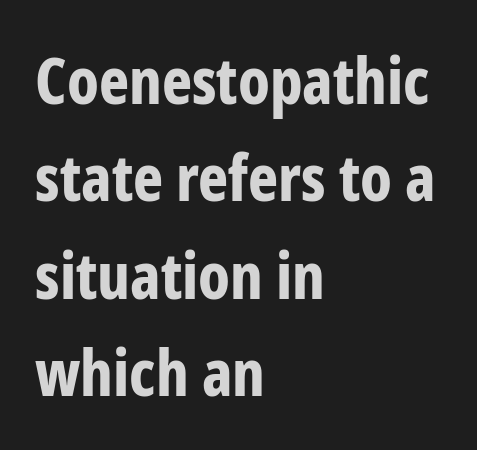
Q: Is the text bold? A: Yes.
Q: Is the text italic (slanted)? A: No, it is upright.
Q: Is the typeface a serif or a sans-serif typeface? A: Sans-serif.
Q: Is the text underlined? A: No.
Q: How is the paragraph aligned? A: Left-aligned.
Q: Is the spacing between letters normal or unusually wide? A: Normal.
Q: Is the spacing between lines tight, normal or loose? A: Normal.
Q: Width (condensed, normal, or wide)? A: Condensed.
Q: Stroke contrast? A: Low.
Q: x-height? A: Medium.
Q: Monospaced? A: No.
